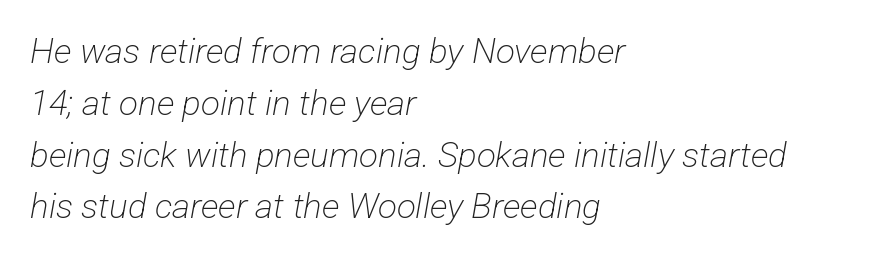
Q: Is the text bold? A: No.
Q: Is the typeface a serif or a sans-serif typeface? A: Sans-serif.
Q: Is the text underlined? A: No.
Q: How is the paragraph aligned? A: Left-aligned.
Q: Is the spacing between letters normal or unusually wide? A: Normal.
Q: Is the spacing between lines tight, normal or loose? A: Normal.
Q: Width (condensed, normal, or wide)? A: Condensed.
Q: Stroke contrast? A: Low.
Q: x-height? A: Medium.
Q: Monospaced? A: No.
